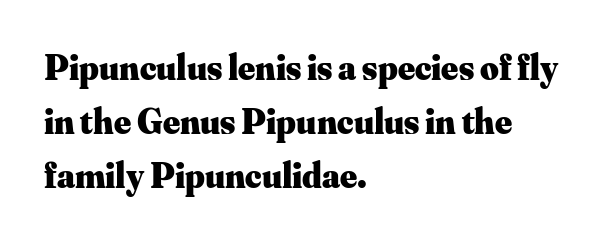
{"serif": "yes", "italic": "no", "bold": "yes", "weight": "heavy", "width": "normal", "stroke_contrast": "medium", "x_height": "small", "monospaced": "no", "underline": "no", "align": "left", "line_spacing": "normal", "line_spacing_ratio": 1.5, "letter_spacing": "normal", "letter_spacing_em": 0.0, "glyph_px": 36}
